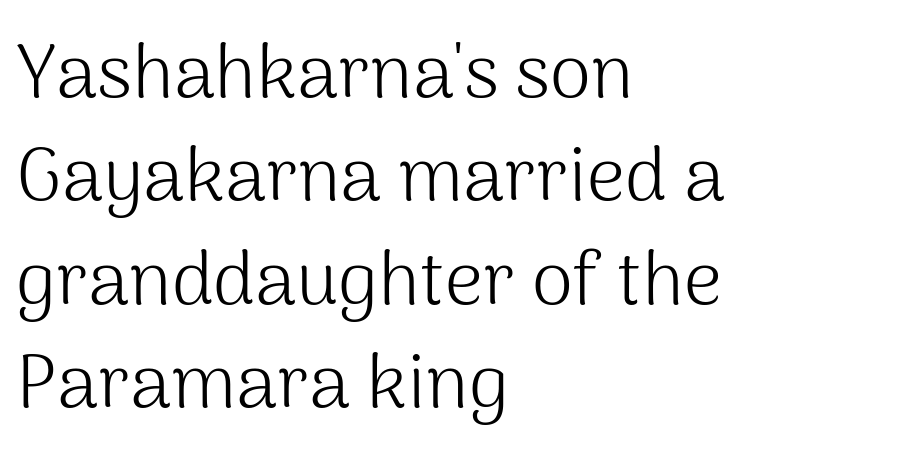
The typeface chosen for these lines omits serifs. This reads as an unemphasized weight, regular at the heaviest. The lines sit at an ordinary, default distance from one another. The space beneath each line is pristine and unruled.
